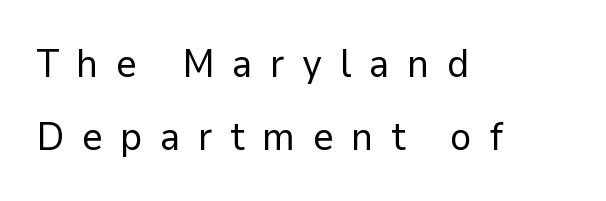
The tracking reads as deliberately expanded to a designer's eye. Style check: upright. The rag falls on the right side of this text block. Do the characters align in a grid? No, the font is proportional. Observe the absence of serifs on each vertical stroke in this sample. The specimen omits any rule beneath the text block's lines.
